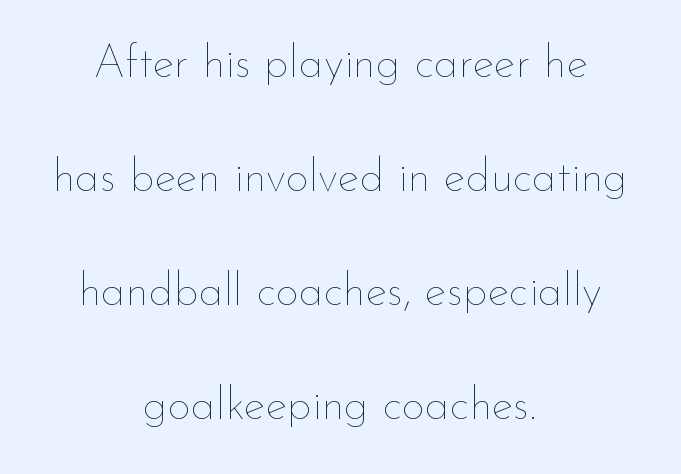
The rendering uses natural spacing where letterforms have individual widths. Plain, unruled lines of type. The space between consecutive lines is lavish. This sample uses an upright cut, with every glyph sitting square on the baseline.
